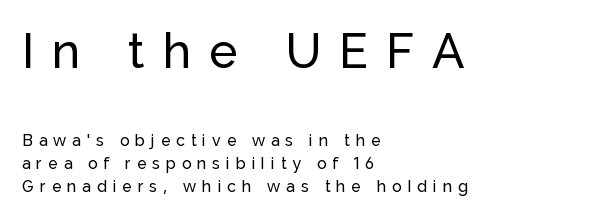
These lines are rendered in a variable-pitch font. Does the bottom block carry the larger type? No, the top block does. Short note: letters widely spaced. The font family rendered here belongs to the sans-serif group.
